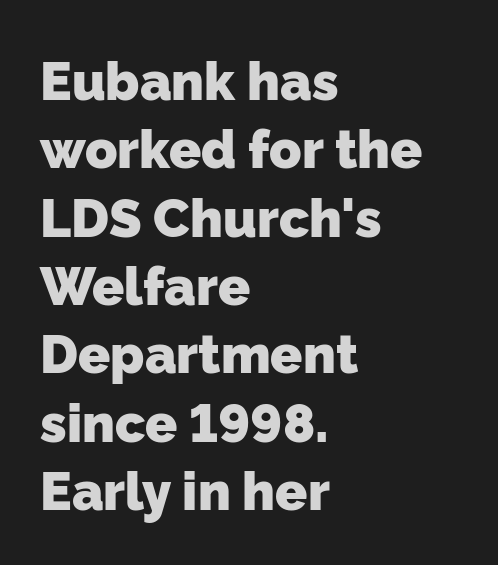
Leading matches the norm, producing a regular column. Check where the strokes stop: nothing finishes them off — pure sans. Teacher's note: observe the even left margin — that is flush-left alignment. A bare baseline throughout the passage.
